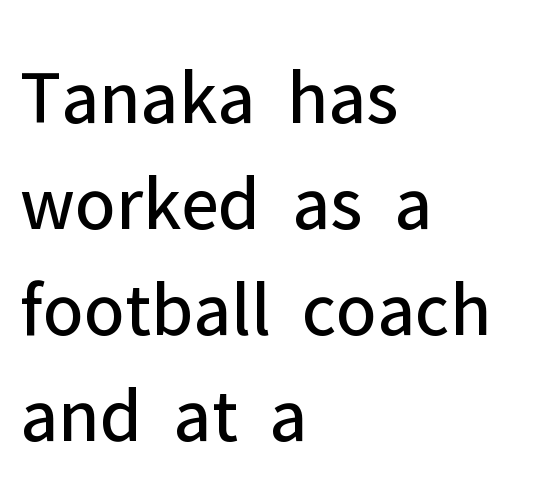
The image shows 78 px regular-weight sans-serif type, upright; set left-aligned, normal line spacing (1.36x), normal letter spacing, not underlined; low stroke contrast and a medium x-height.
